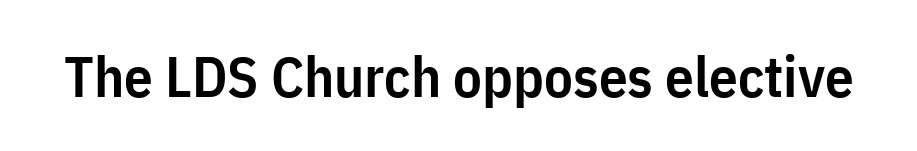
The image shows 57 px semibold, condensed sans-serif type, upright; set normal letter spacing, not underlined; low stroke contrast and a medium x-height.
